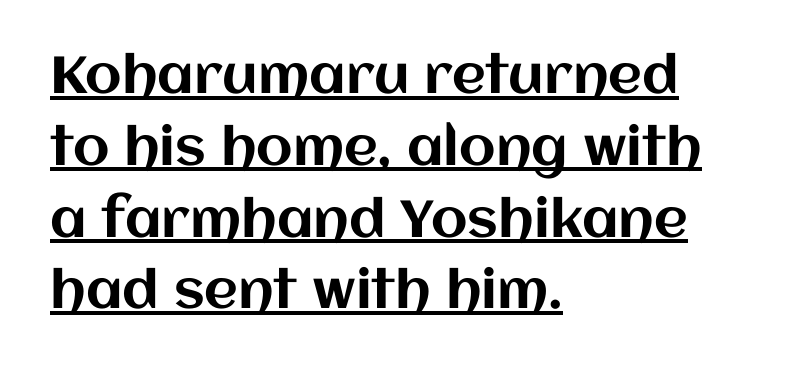
{"italic": "no", "width": "normal", "stroke_contrast": "medium", "x_height": "large", "monospaced": "no", "underline": "yes", "align": "left", "line_spacing": "normal", "line_spacing_ratio": 1.38, "letter_spacing": "normal", "letter_spacing_em": 0.0, "glyph_px": 52}
